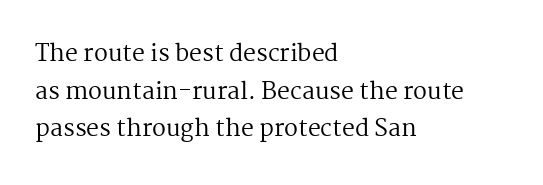
Q: Is the text bold? A: No.
Q: Is the text italic (slanted)? A: No, it is upright.
Q: Is the text underlined? A: No.
Q: How is the paragraph aligned? A: Left-aligned.
Q: Is the spacing between letters normal or unusually wide? A: Normal.
Q: Is the spacing between lines tight, normal or loose? A: Normal.
